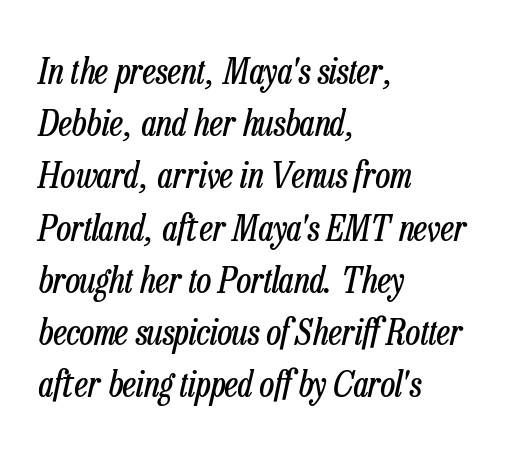
The image shows 36 px regular-weight, condensed type, italic (leaning right); set left-aligned, normal line spacing (1.45x), normal letter spacing, not underlined; low stroke contrast and a medium x-height.
